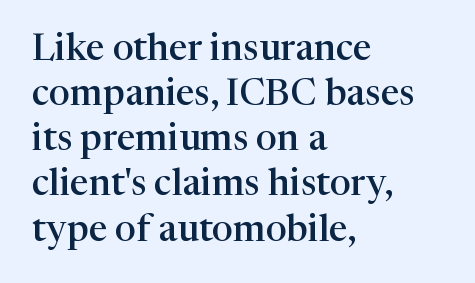
{"serif": "yes", "italic": "no", "bold": "semi", "weight": "semibold", "width": "normal", "stroke_contrast": "high", "x_height": "medium", "monospaced": "no", "underline": "no", "align": "left", "line_spacing_ratio": 1.22, "letter_spacing": "normal", "letter_spacing_em": 0.0, "glyph_px": 37}
